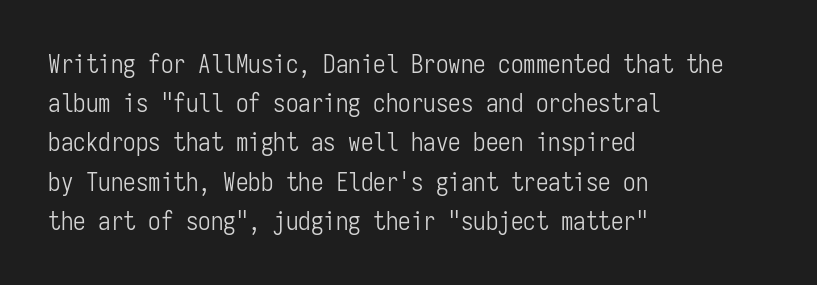
{"italic": "no", "bold": "no", "underline": "no", "align": "left", "line_spacing": "normal", "line_spacing_ratio": 1.57, "letter_spacing": "normal", "letter_spacing_em": 0.0, "glyph_px": 25}
